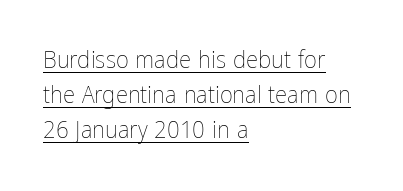
{"italic": "no", "bold": "no", "underline": "yes", "align": "left", "line_spacing": "normal", "line_spacing_ratio": 1.4, "letter_spacing": "normal", "letter_spacing_em": 0.0, "glyph_px": 25}
